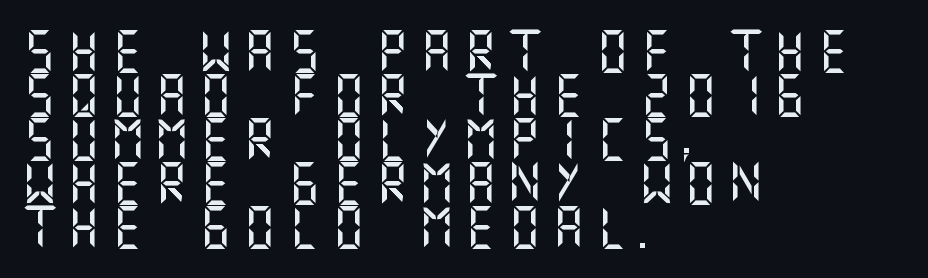
Q: Is the text italic (slanted)? A: No, it is upright.
Q: Is the typeface a serif or a sans-serif typeface? A: Sans-serif.
Q: Is the text underlined? A: No.
Q: How is the paragraph aligned? A: Left-aligned.
Q: Is the spacing between letters normal or unusually wide? A: Unusually wide.
Q: Is the spacing between lines tight, normal or loose? A: Tight.
Q: Width (condensed, normal, or wide)? A: Normal.
Q: Stroke contrast? A: Medium.
Q: x-height? A: Large.
